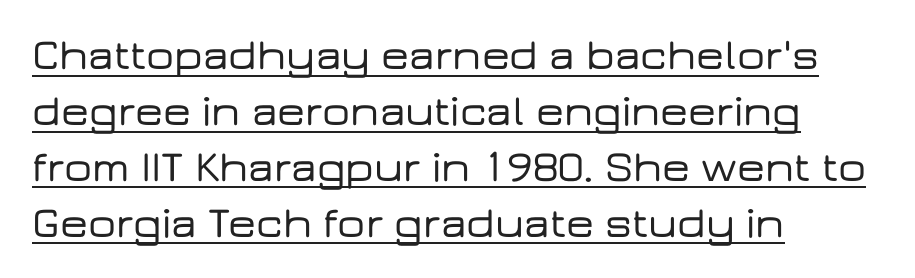
The ragged edge is on the right, which tells us the setting is flush left. The typeface chosen for these lines omits serifs. The horizontal fit of the characters is conventional and even. These characters rest on top of a visible drawn line.
